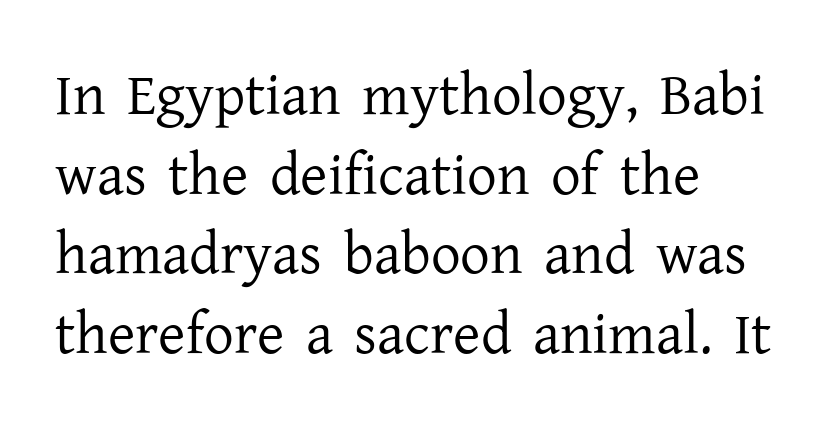
The image shows 59 px regular-weight serif type, upright; set left-aligned, normal line spacing (1.35x), normal letter spacing, not underlined; low stroke contrast and a medium x-height.
